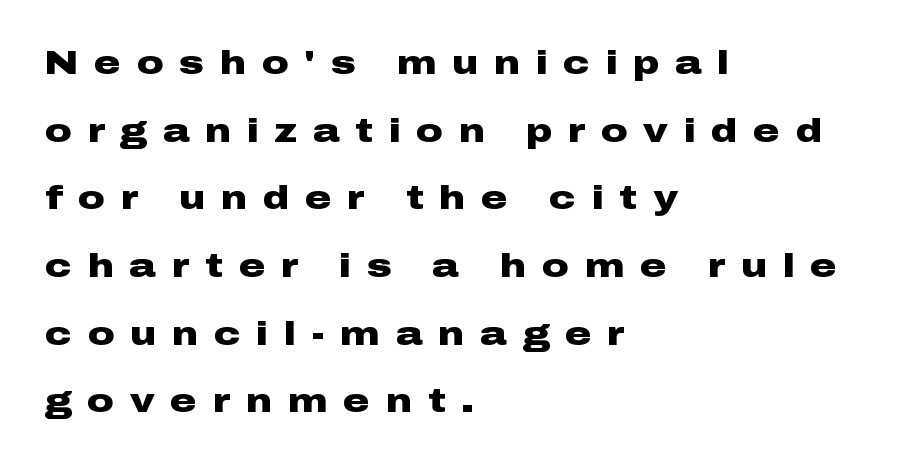
The image shows 33 px heavy, wide sans-serif type, upright; set left-aligned, loose line spacing (2.05x), unusually wide letter spacing (+0.48 em), not underlined; low stroke contrast and a medium x-height.
